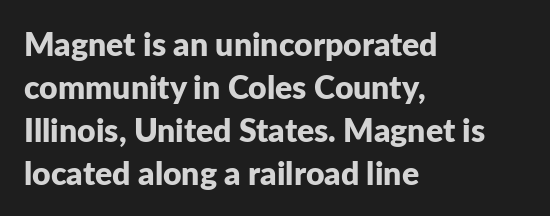
Q: Is the text bold? A: Yes.
Q: Is the text italic (slanted)? A: No, it is upright.
Q: Is the typeface a serif or a sans-serif typeface? A: Sans-serif.
Q: Is the text underlined? A: No.
Q: How is the paragraph aligned? A: Left-aligned.
Q: Is the spacing between letters normal or unusually wide? A: Normal.
Q: Is the spacing between lines tight, normal or loose? A: Normal.
Q: Width (condensed, normal, or wide)? A: Normal.
Q: Stroke contrast? A: Low.
Q: x-height? A: Medium.
Q: Monospaced? A: No.
